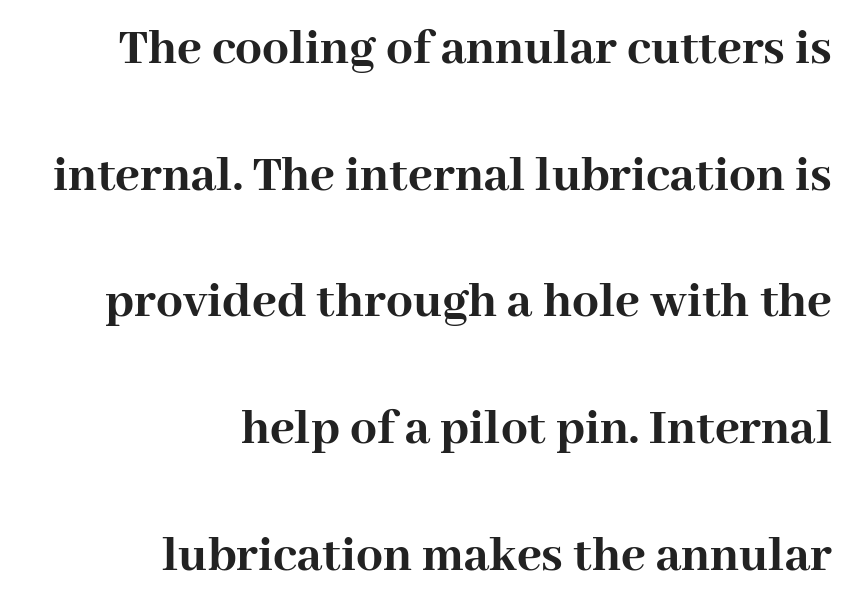
The image shows 53 px semibold serif type, upright; set right-aligned, loose line spacing (2.39x), normal letter spacing, not underlined; high stroke contrast and a medium x-height.
